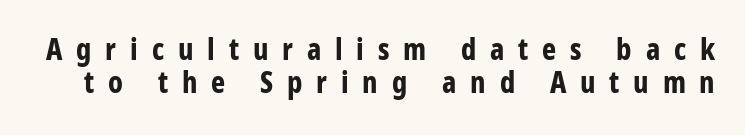
Q: Is the text bold? A: Yes.
Q: Is the text italic (slanted)? A: No, it is upright.
Q: Is the typeface a serif or a sans-serif typeface? A: Sans-serif.
Q: Is the text underlined? A: No.
Q: Is the spacing between letters normal or unusually wide? A: Unusually wide.
Q: Is the spacing between lines tight, normal or loose? A: Tight.
Q: Width (condensed, normal, or wide)? A: Condensed.
Q: Stroke contrast? A: Low.
Q: x-height? A: Large.
Q: Monospaced? A: No.
